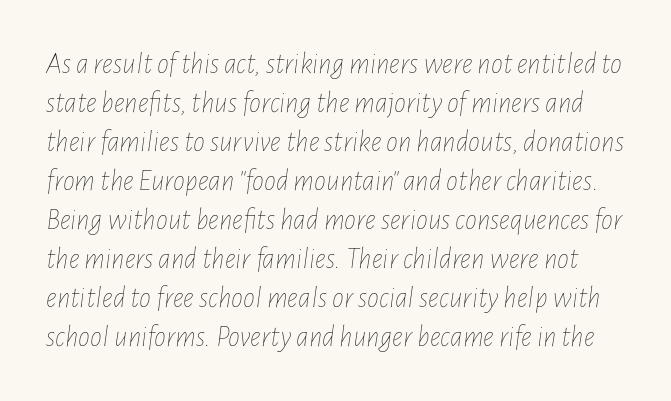
Q: Is the text bold? A: No.
Q: Is the text italic (slanted)? A: Yes, it leans right by about 7 degrees.
Q: Is the text underlined? A: No.
Q: Is the spacing between letters normal or unusually wide? A: Normal.
Q: Is the spacing between lines tight, normal or loose? A: Normal.
Q: Width (condensed, normal, or wide)? A: Condensed.
Q: Stroke contrast? A: Low.
Q: x-height? A: Medium.
Q: Monospaced? A: No.
